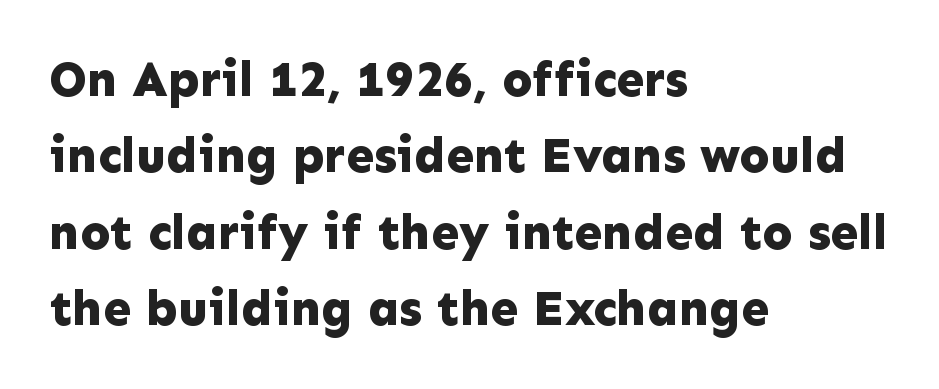
{"serif": "no", "italic": "no", "bold": "yes", "weight": "bold", "width": "normal", "stroke_contrast": "low", "x_height": "medium", "monospaced": "no", "underline": "no", "align": "left", "line_spacing": "normal", "line_spacing_ratio": 1.53, "letter_spacing": "normal", "letter_spacing_em": 0.0, "glyph_px": 50}
